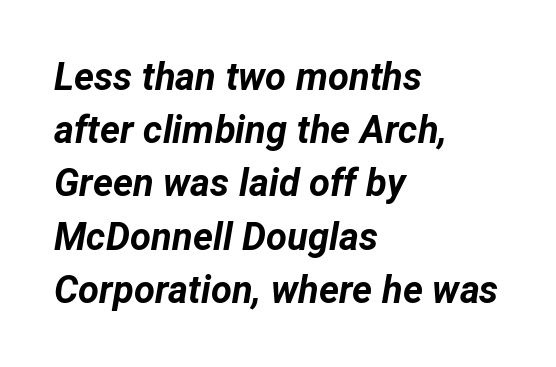
The image shows 38 px bold type, italic (leaning right); set left-aligned, normal line spacing (1.4x), normal letter spacing, not underlined; low stroke contrast and a medium x-height.
